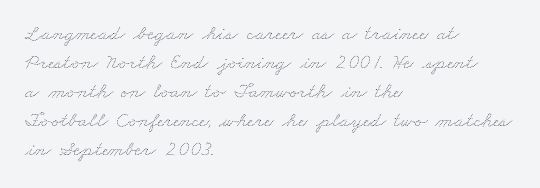
Q: Is the text bold? A: No.
Q: Is the text underlined? A: No.
Q: How is the paragraph aligned? A: Left-aligned.
Q: Is the spacing between letters normal or unusually wide? A: Normal.
Q: Is the spacing between lines tight, normal or loose? A: Normal.
